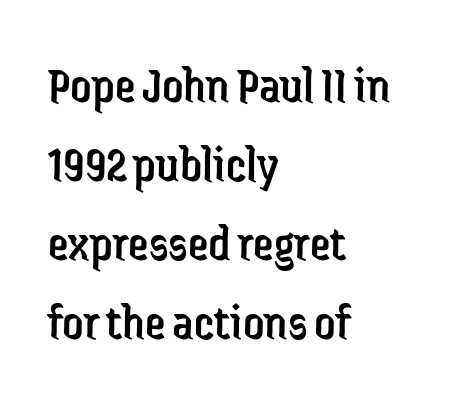
The image shows 52 px regular-weight, condensed sans-serif type, upright; set left-aligned, normal line spacing (1.52x), normal letter spacing, not underlined; low stroke contrast and a medium x-height.
